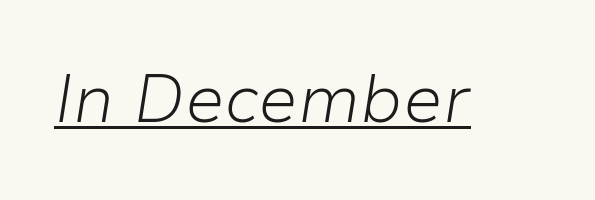
The lettering is marked with a stroke running underneath it. Does the lettering tilt? It does — this is italic. The rendering keeps characters at their native spacing. The strokes are not fattened; the text isn't bold.
